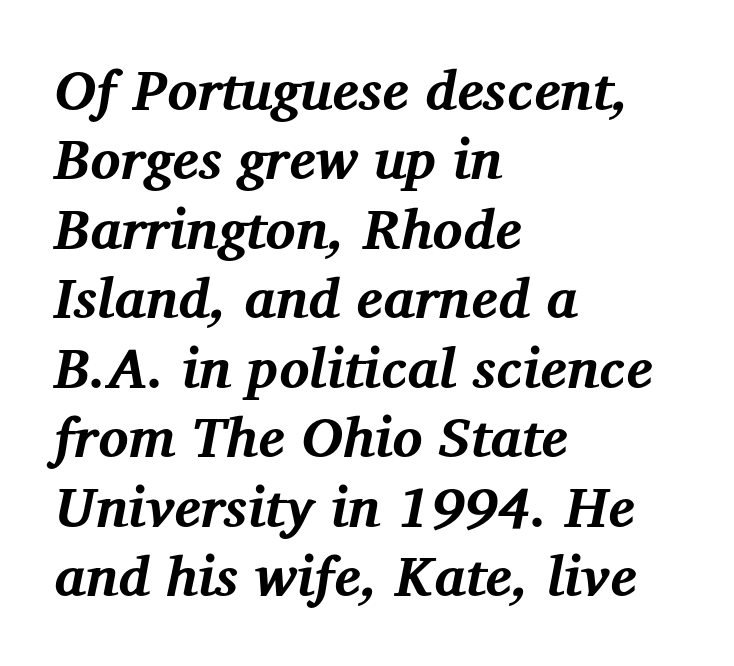
The image shows 56 px bold serif type, italic (leaning right); set left-aligned, line spacing 1.24x, normal letter spacing, not underlined; medium stroke contrast and a medium x-height.
